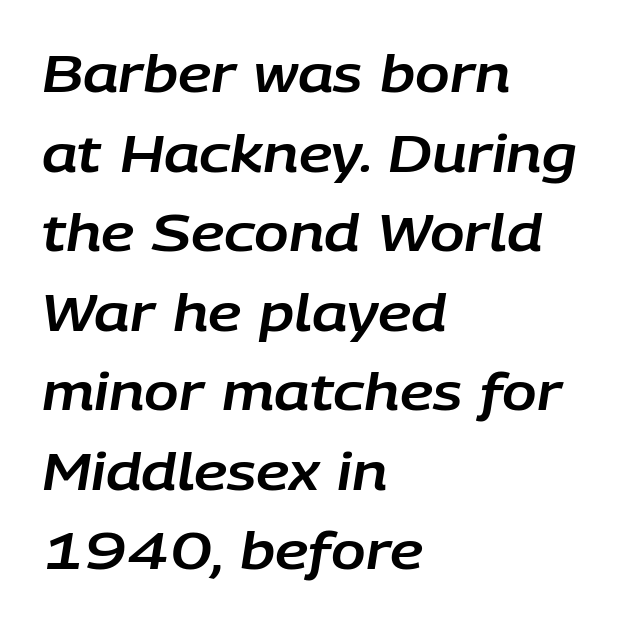
Q: Is the text italic (slanted)? A: Yes, it leans right by about 9 degrees.
Q: Is the text underlined? A: No.
Q: How is the paragraph aligned? A: Left-aligned.
Q: Is the spacing between letters normal or unusually wide? A: Normal.
Q: Is the spacing between lines tight, normal or loose? A: Normal.
Q: Width (condensed, normal, or wide)? A: Normal.
Q: Stroke contrast? A: Low.
Q: x-height? A: Large.
Q: Monospaced? A: No.
